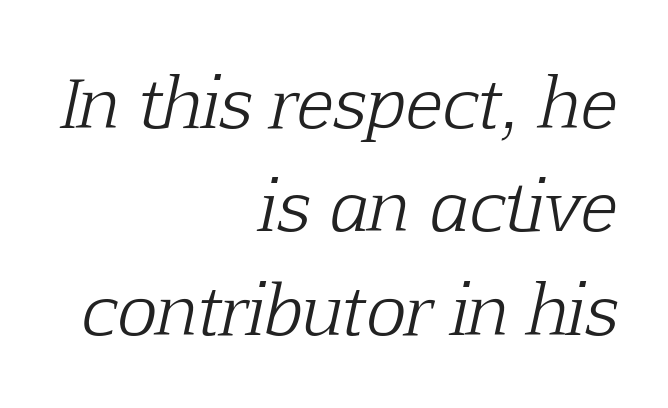
Q: Is the text bold? A: No.
Q: Is the text italic (slanted)? A: Yes, it leans right by about 12 degrees.
Q: Is the typeface a serif or a sans-serif typeface? A: Serif.
Q: Is the text underlined? A: No.
Q: How is the paragraph aligned? A: Right-aligned.
Q: Is the spacing between letters normal or unusually wide? A: Normal.
Q: Is the spacing between lines tight, normal or loose? A: Normal.
Q: Width (condensed, normal, or wide)? A: Normal.
Q: Stroke contrast? A: Low.
Q: x-height? A: Medium.
Q: Monospaced? A: No.
